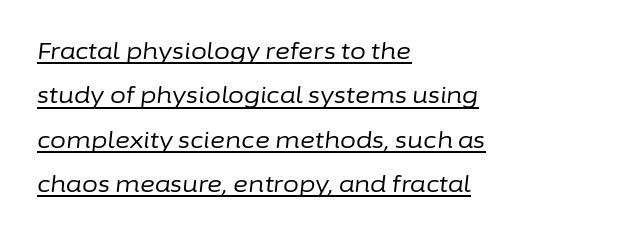
The image shows 23 px text type, italic (leaning right); set left-aligned, loose line spacing (1.93x), normal letter spacing, underlined.
